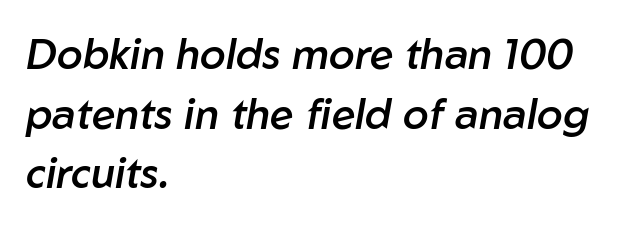
The image shows 42 px semibold type, italic (leaning right); set left-aligned, normal line spacing (1.42x), normal letter spacing, not underlined; low stroke contrast and a medium x-height.
